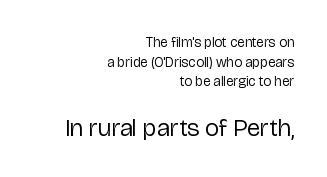
The image shows 25 px text type, upright; set right-aligned, normal line spacing (1.41x), normal letter spacing, not underlined; the second (bottom) block is 1.79x larger.
